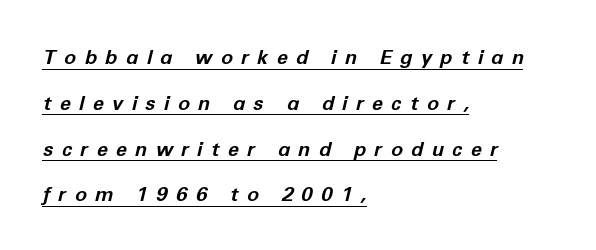
The image shows 20 px bold type, italic (leaning right); set left-aligned, loose line spacing (2.29x), unusually wide letter spacing (+0.42 em), underlined.
